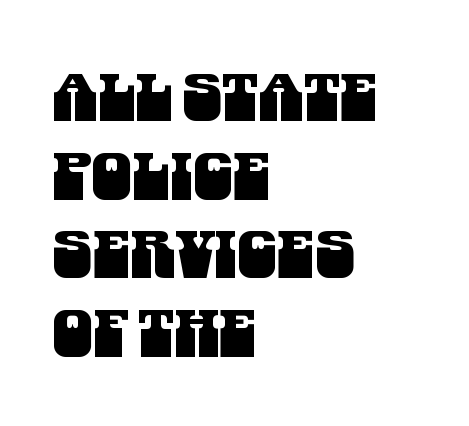
Q: Is the typeface a serif or a sans-serif typeface? A: Sans-serif.
Q: Is the text underlined? A: No.
Q: How is the paragraph aligned? A: Left-aligned.
Q: Is the spacing between letters normal or unusually wide? A: Normal.
Q: Width (condensed, normal, or wide)? A: Condensed.
Q: Stroke contrast? A: Medium.
Q: x-height? A: Large.
Q: Monospaced? A: No.
